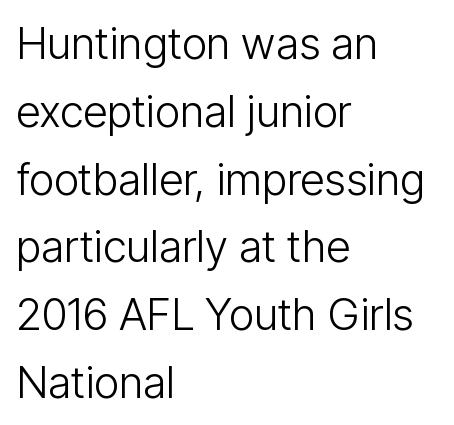
The tracking reads as untouched default to a designer's eye. Is this a sans? Yes — the strokes have no serifs. Summary of vertical rhythm: regular, with standard interline spacing. Any mark beneath the type? The region is blank. Proportional: the letters do not fall into vertical columns.
